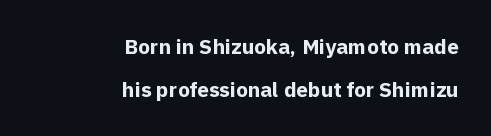
Every character sits straight up, as roman type does. No word sits above an underline. Compared with typical body copy, the letter spacing here is the same. Is the block centered? No — it sits flush against the right margin.
